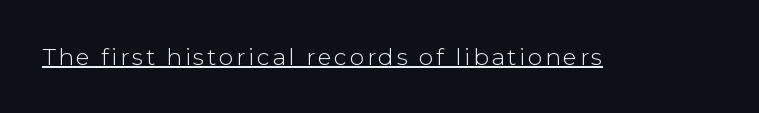
Upright lettering throughout. Honestly, the underline is the first thing you notice here. Vertical stems look standard width or narrower in stroke.
